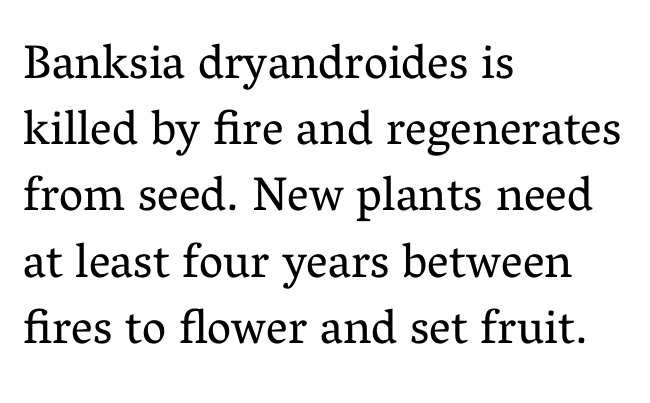
The image shows 48 px regular-weight serif type, upright; set left-aligned, normal line spacing (1.38x), normal letter spacing, not underlined; medium stroke contrast and a medium x-height.
